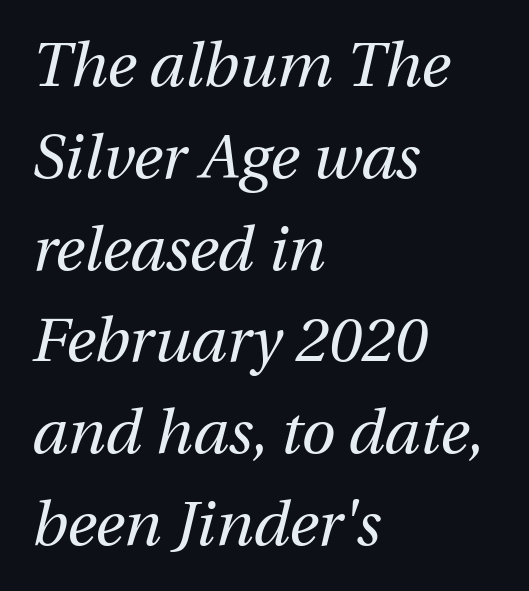
{"italic": "yes", "lean": "right", "slant_degrees": 12, "bold": "no", "weight": "regular", "width": "normal", "stroke_contrast": "medium", "x_height": "medium", "monospaced": "no", "underline": "no", "align": "left", "line_spacing": "normal", "line_spacing_ratio": 1.48, "letter_spacing": "normal", "letter_spacing_em": 0.0, "glyph_px": 62}
